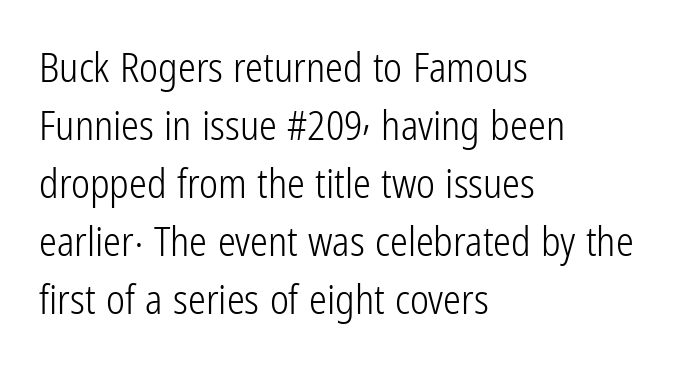
Observe the absence of serifs on each vertical stroke in this sample. A typesetter would mark this as roman, not italic. Underline: absent. The ragged edge is on the right, which tells us the setting is flush left.
